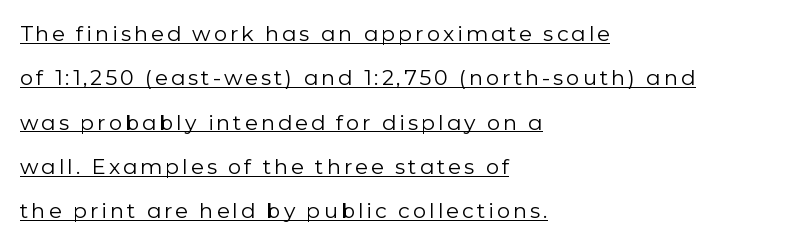
Q: Is the text bold? A: No.
Q: Is the text italic (slanted)? A: No, it is upright.
Q: Is the text underlined? A: Yes.
Q: How is the paragraph aligned? A: Left-aligned.
Q: Is the spacing between lines tight, normal or loose? A: Loose.
